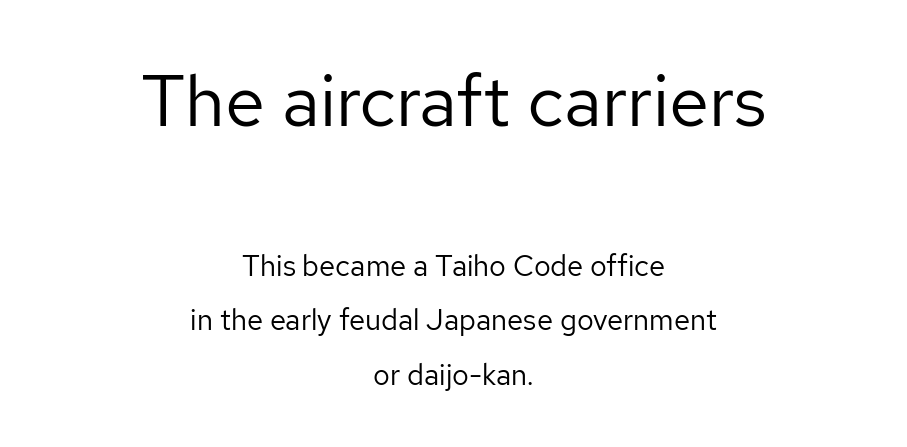
{"serif": "no", "italic": "no", "bold": "no", "weight": "regular", "width": "normal", "stroke_contrast": "low", "x_height": "medium", "monospaced": "no", "underline": "no", "align": "center", "line_spacing_ratio": 1.89, "letter_spacing": "normal", "letter_spacing_em": 0.0, "larger_block": "first", "size_ratio": 2.48, "glyph_px": 72}
